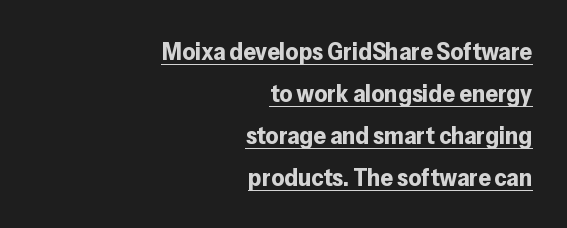
The image shows 25 px bold type, upright; set right-aligned, normal line spacing (1.68x), normal letter spacing, underlined.
